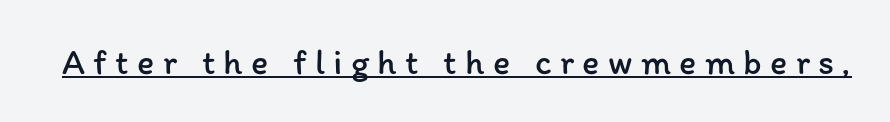
Q: Is the text bold? A: No.
Q: Is the text italic (slanted)? A: No, it is upright.
Q: Is the text underlined? A: Yes.
Q: Is the spacing between letters normal or unusually wide? A: Unusually wide.
Q: Width (condensed, normal, or wide)? A: Normal.
Q: Stroke contrast? A: Low.
Q: x-height? A: Medium.
Q: Monospaced? A: No.
